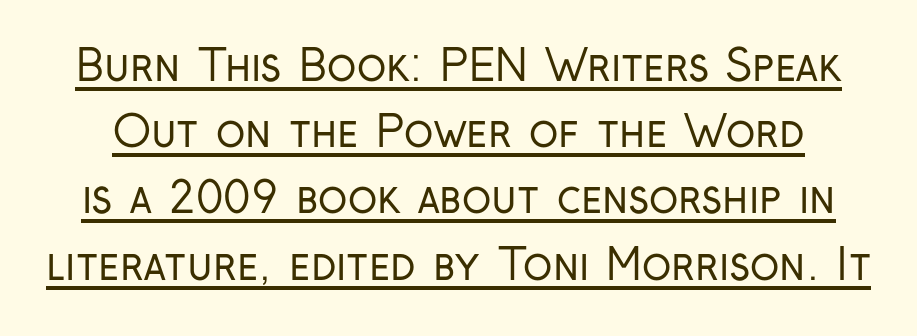
The rendering uses natural spacing where letterforms have individual widths. Reading down the column, the eye jumps a familiar distance to each next line. Observe the absence of serifs on each vertical stroke in this sample. Does extra space separate the letters? No, they use regular spacing. Caption: lettering with a line underneath. If you drew a line through each stem, it would be perfectly vertical.
